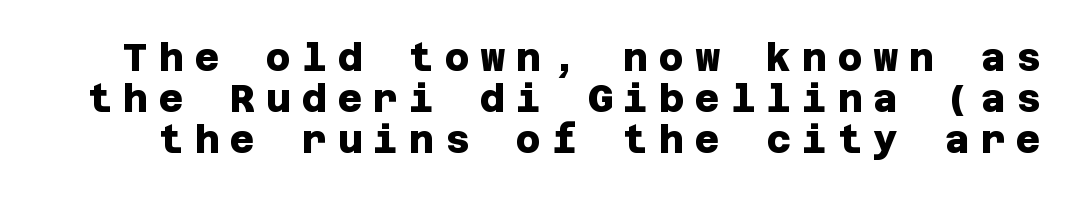
Just letters on the line, the space beneath them empty. Interline gaps are noticeably narrow in this sample. The sample has been set heavy, in full bold. Serif or sans? Sans — the stroke terminals are bare.
